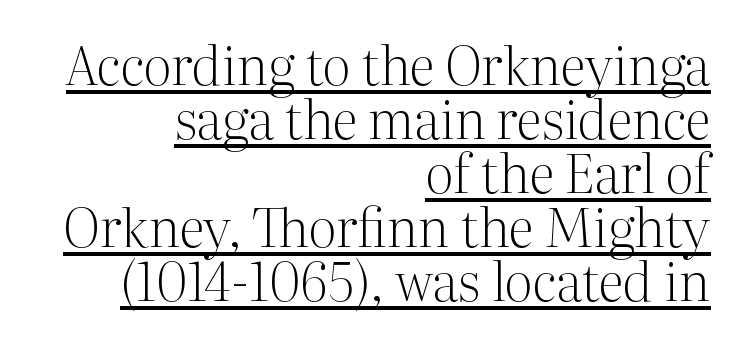
The image shows 53 px light serif type, upright; set right-aligned, tight line spacing (1.02x), normal letter spacing, underlined; medium stroke contrast and a medium x-height.
